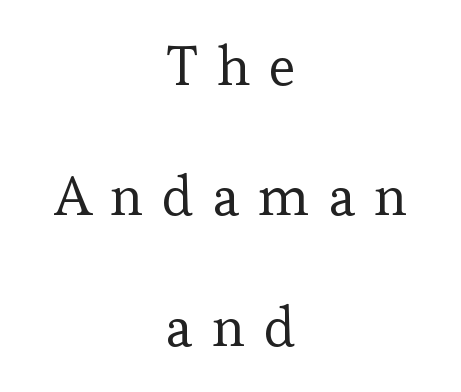
This sample uses an upright cut, with every glyph sitting square on the baseline. I'd call this a serif setting — the letters wear small feet. Casual observation: everything's sitting right in the middle. Each word looks stretched out because of the extra space between its letters. The letterforms sit at book weight or below.
